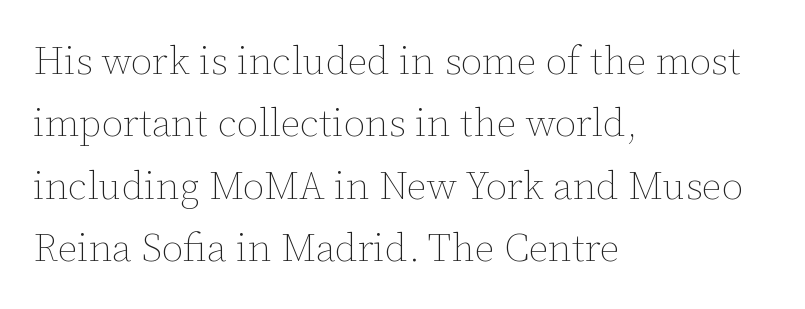
Looks like regular typesetting: each glyph gets only the width it needs. A clean baseline with only descenders dipping below it. Nothing unusual about the tracking: characters are spaced as the font intends. These lines are set flush left with a ragged right edge. Whoever set this chose a conventional vertical rhythm.
